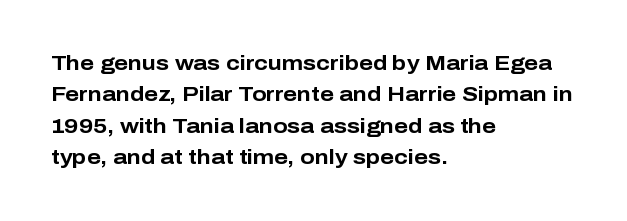
The image shows 21 px bold type, upright; set left-aligned, normal line spacing (1.5x), normal letter spacing, not underlined.
